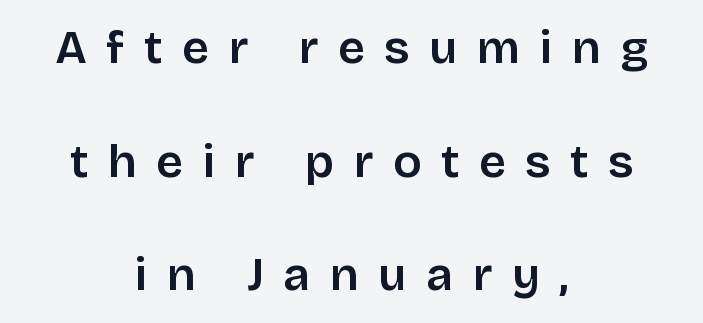
The image shows 47 px sans-serif type, upright; set centered, loose line spacing (2.42x), unusually wide letter spacing (+0.42 em), not underlined; low stroke contrast and a large x-height.
